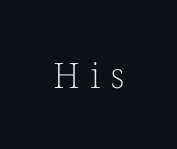
Is this a heavy cut? Hardly; it is regular or lighter. Posture: vertical. The strip under each line holds only bare page. Spacing verdict: proportional, widths tailored to each character. Spacing between characters has been opened up far beyond the box default. The type family on display is of the serif kind.
